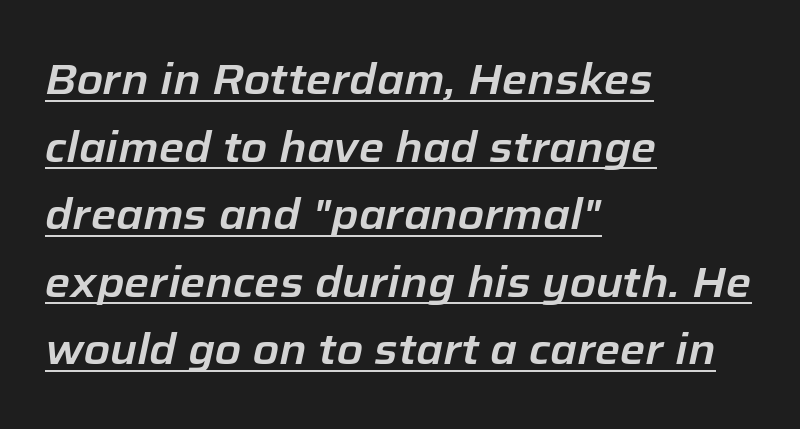
The image shows 43 px text type, italic (leaning right); set left-aligned, normal line spacing (1.57x), normal letter spacing, underlined; low stroke contrast and a medium x-height.
